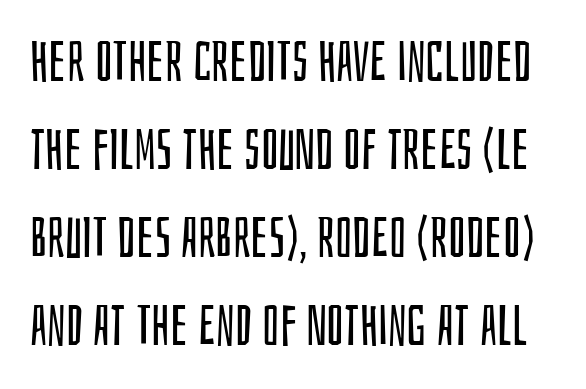
Q: Is the text bold? A: No.
Q: Is the text italic (slanted)? A: No, it is upright.
Q: Is the typeface a serif or a sans-serif typeface? A: Sans-serif.
Q: Is the text underlined? A: No.
Q: Is the spacing between letters normal or unusually wide? A: Normal.
Q: Is the spacing between lines tight, normal or loose? A: Normal.
Q: Width (condensed, normal, or wide)? A: Condensed.
Q: Stroke contrast? A: Low.
Q: x-height? A: Large.
Q: Monospaced? A: No.
